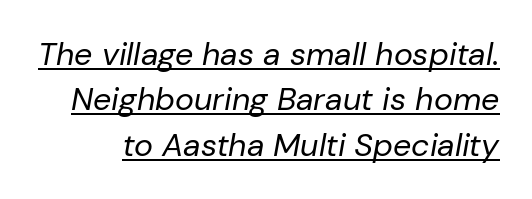
{"italic": "yes", "lean": "right", "slant_degrees": 10, "bold": "no", "weight": "regular", "width": "normal", "stroke_contrast": "low", "x_height": "medium", "monospaced": "no", "underline": "yes", "line_spacing": "normal", "line_spacing_ratio": 1.42, "letter_spacing": "normal", "letter_spacing_em": 0.0, "glyph_px": 32}
